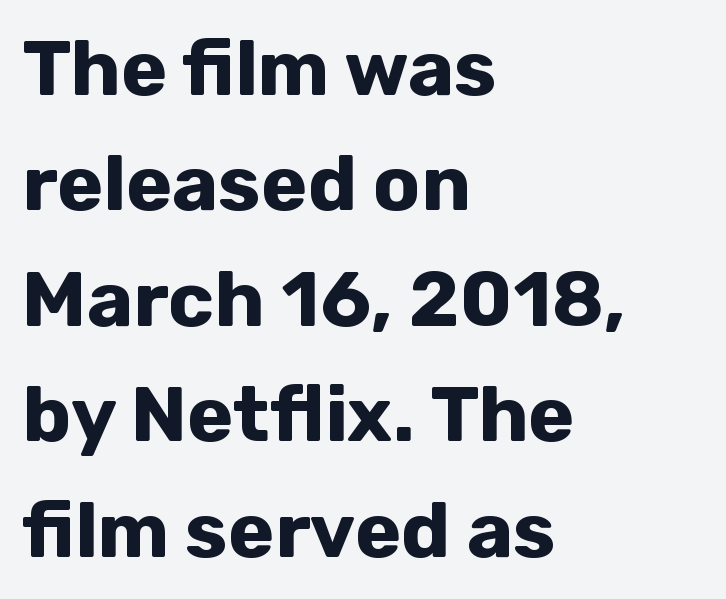
Q: Is the text bold? A: Yes.
Q: Is the text italic (slanted)? A: No, it is upright.
Q: Is the typeface a serif or a sans-serif typeface? A: Sans-serif.
Q: Is the text underlined? A: No.
Q: How is the paragraph aligned? A: Left-aligned.
Q: Is the spacing between letters normal or unusually wide? A: Normal.
Q: Is the spacing between lines tight, normal or loose? A: Normal.
Q: Width (condensed, normal, or wide)? A: Normal.
Q: Stroke contrast? A: Low.
Q: x-height? A: Medium.
Q: Monospaced? A: No.
